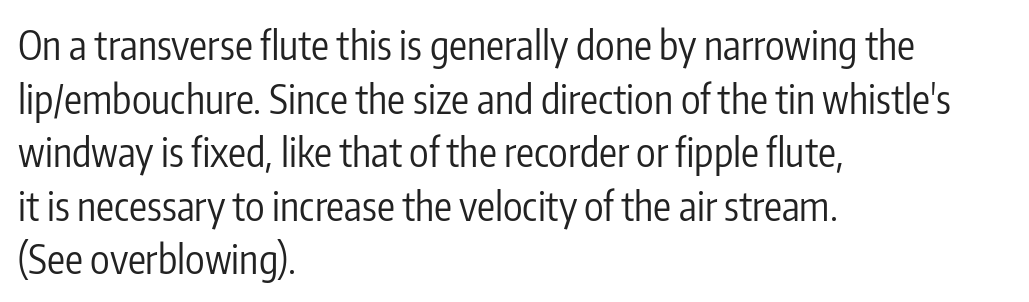
{"serif": "no", "italic": "no", "bold": "no", "weight": "regular", "width": "condensed", "stroke_contrast": "low", "x_height": "medium", "monospaced": "no", "underline": "no", "align": "left", "line_spacing": "normal", "line_spacing_ratio": 1.34, "letter_spacing": "normal", "letter_spacing_em": 0.0, "glyph_px": 40}
